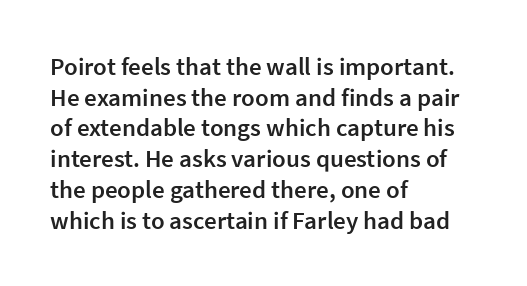
The image shows 25 px text type, upright; set left-aligned, line spacing 1.23x, normal letter spacing, not underlined.
